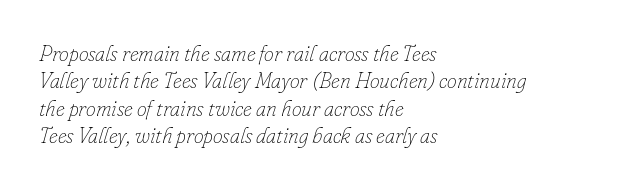
{"italic": "yes", "lean": "right", "slant_degrees": 16, "bold": "no", "underline": "no", "align": "left", "line_spacing_ratio": 1.24, "letter_spacing": "normal", "letter_spacing_em": 0.0, "glyph_px": 22}
